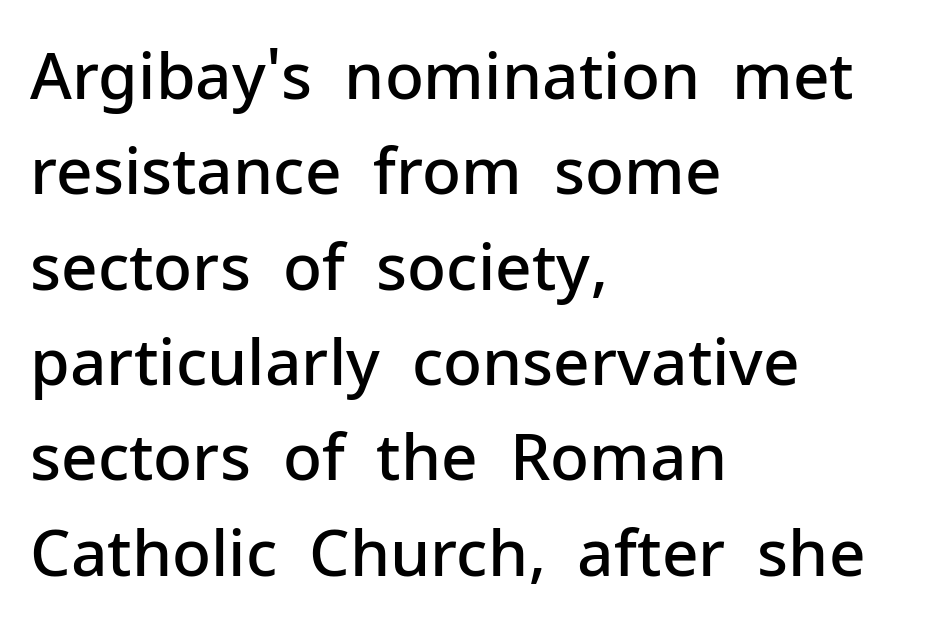
Q: Is the text bold? A: Semi-bold.
Q: Is the text italic (slanted)? A: No, it is upright.
Q: Is the typeface a serif or a sans-serif typeface? A: Sans-serif.
Q: Is the text underlined? A: No.
Q: How is the paragraph aligned? A: Left-aligned.
Q: Is the spacing between letters normal or unusually wide? A: Normal.
Q: Is the spacing between lines tight, normal or loose? A: Normal.
Q: Width (condensed, normal, or wide)? A: Normal.
Q: Stroke contrast? A: Low.
Q: x-height? A: Medium.
Q: Monospaced? A: No.
